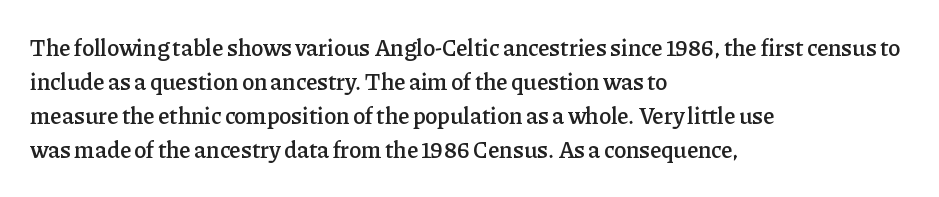
{"italic": "no", "bold": "semi", "underline": "no", "align": "left", "line_spacing": "normal", "line_spacing_ratio": 1.48, "letter_spacing": "normal", "letter_spacing_em": 0.0, "glyph_px": 23}
